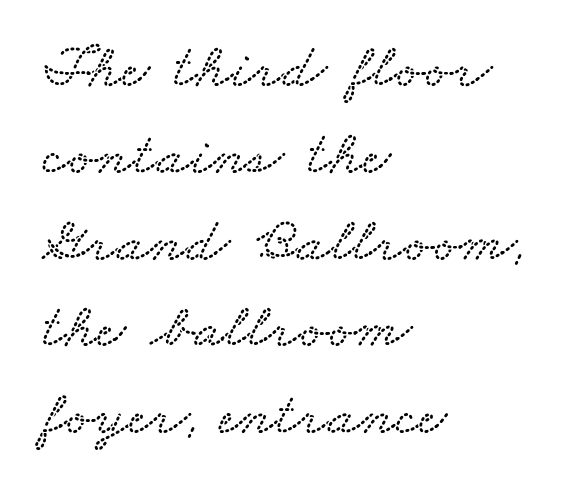
Q: Is the text underlined? A: No.
Q: How is the paragraph aligned? A: Left-aligned.
Q: Is the spacing between letters normal or unusually wide? A: Normal.
Q: Is the spacing between lines tight, normal or loose? A: Normal.
Q: Width (condensed, normal, or wide)? A: Wide.
Q: Stroke contrast? A: Low.
Q: x-height? A: Small.
Q: Monospaced? A: No.
